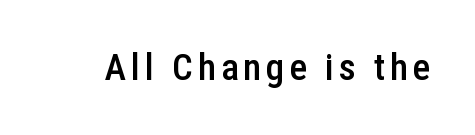
Q: Is the text bold? A: Semi-bold.
Q: Is the text italic (slanted)? A: No, it is upright.
Q: Is the typeface a serif or a sans-serif typeface? A: Sans-serif.
Q: Is the text underlined? A: No.
Q: Width (condensed, normal, or wide)? A: Condensed.
Q: Stroke contrast? A: Low.
Q: x-height? A: Medium.
Q: Monospaced? A: No.
